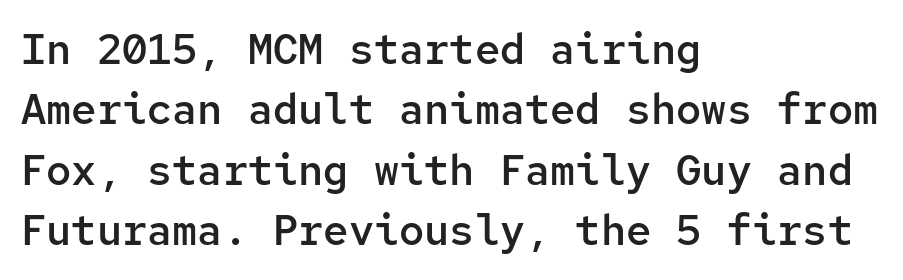
The image shows 42 px semibold sans-serif type, upright, monospaced; set left-aligned, normal line spacing (1.44x), normal letter spacing, not underlined; low stroke contrast and a medium x-height.
